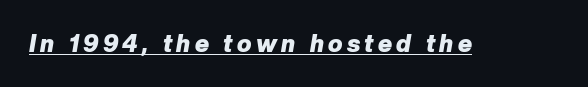
Q: Is the text bold? A: Yes.
Q: Is the text italic (slanted)? A: Yes, it leans right by about 10 degrees.
Q: Is the text underlined? A: Yes.
